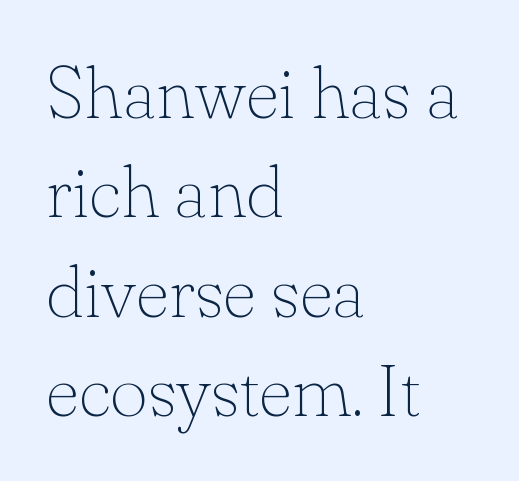
Looks like regular typesetting: each glyph gets only the width it needs. No heavy texture on the line: the type isn't bold. Every stem runs plumb, perpendicular to the baseline. I'd call this a serif setting — the letters wear small feet. A bare baseline throughout the passage.
